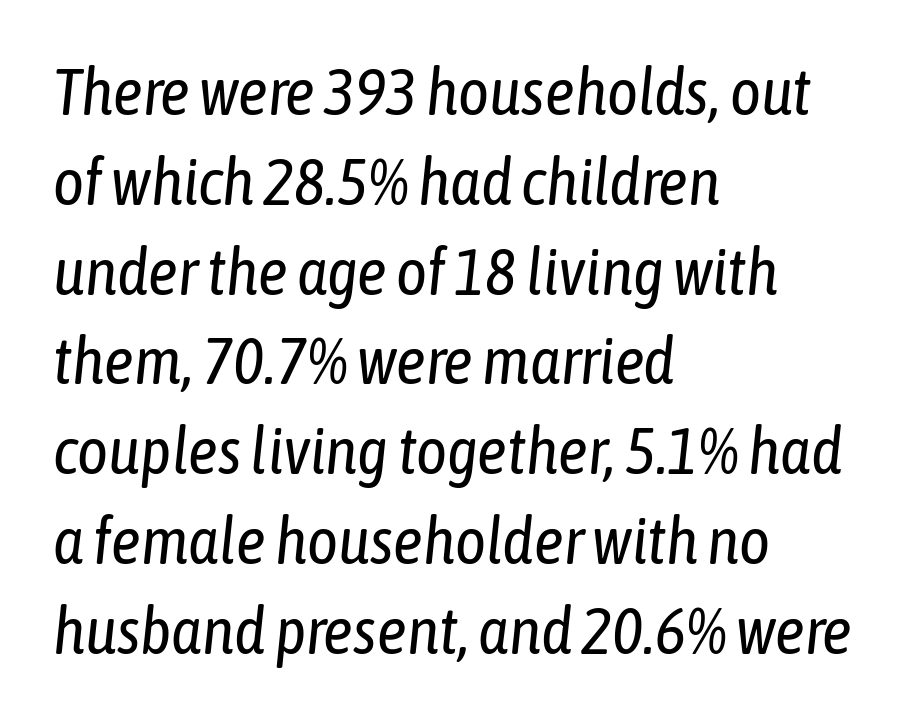
Q: Is the text bold? A: No.
Q: Is the text italic (slanted)? A: Yes, it leans right by about 6 degrees.
Q: Is the text underlined? A: No.
Q: How is the paragraph aligned? A: Left-aligned.
Q: Is the spacing between letters normal or unusually wide? A: Normal.
Q: Is the spacing between lines tight, normal or loose? A: Normal.
Q: Width (condensed, normal, or wide)? A: Condensed.
Q: Stroke contrast? A: Low.
Q: x-height? A: Medium.
Q: Monospaced? A: No.
